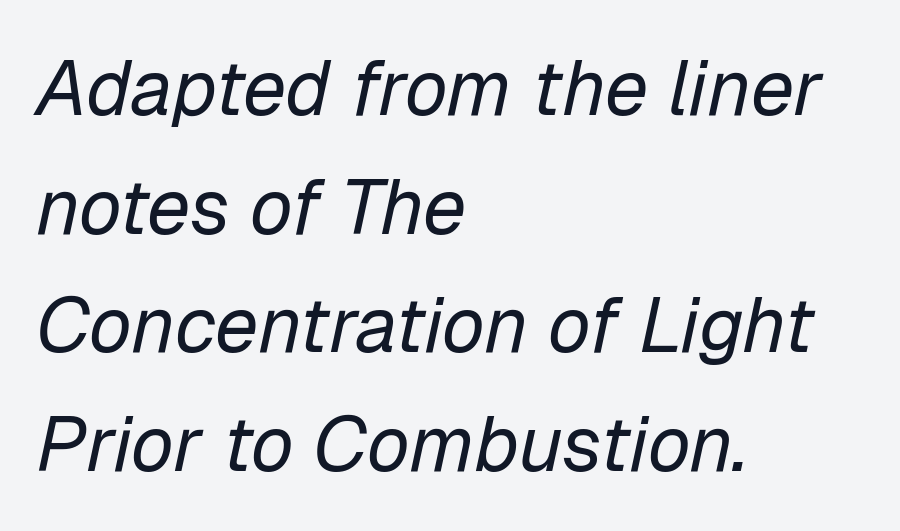
Q: Is the text bold? A: No.
Q: Is the text italic (slanted)? A: Yes, it leans right by about 12 degrees.
Q: Is the text underlined? A: No.
Q: How is the paragraph aligned? A: Left-aligned.
Q: Is the spacing between letters normal or unusually wide? A: Normal.
Q: Is the spacing between lines tight, normal or loose? A: Normal.
Q: Width (condensed, normal, or wide)? A: Normal.
Q: Stroke contrast? A: Low.
Q: x-height? A: Medium.
Q: Monospaced? A: No.
